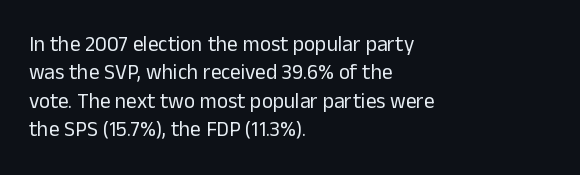
The image shows 21 px text type, upright; set left-aligned, normal line spacing (1.35x), normal letter spacing, not underlined.
